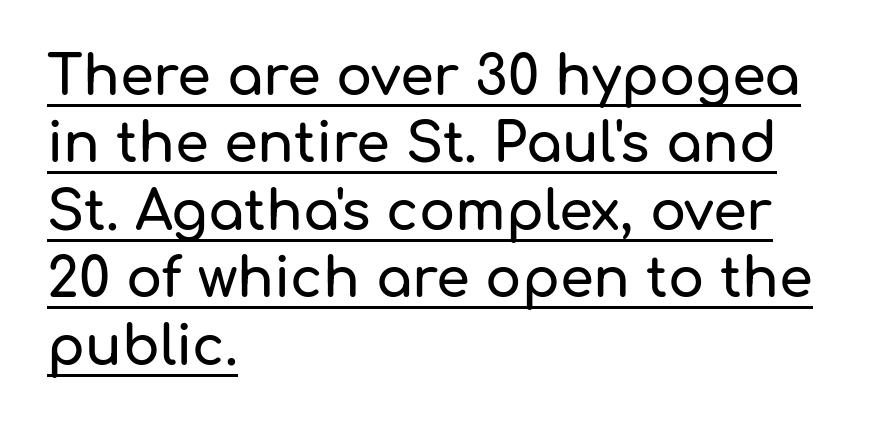
{"serif": "no", "italic": "no", "width": "normal", "stroke_contrast": "low", "x_height": "medium", "monospaced": "no", "underline": "yes", "align": "left", "line_spacing": "normal", "line_spacing_ratio": 1.25, "letter_spacing": "normal", "letter_spacing_em": 0.0, "glyph_px": 54}
